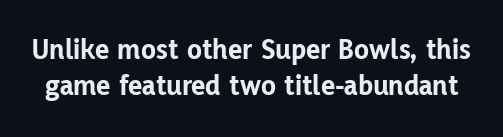
The image shows 30 px bold sans-serif type, upright; set line spacing 1.19x, normal letter spacing, not underlined; low stroke contrast and a medium x-height.
